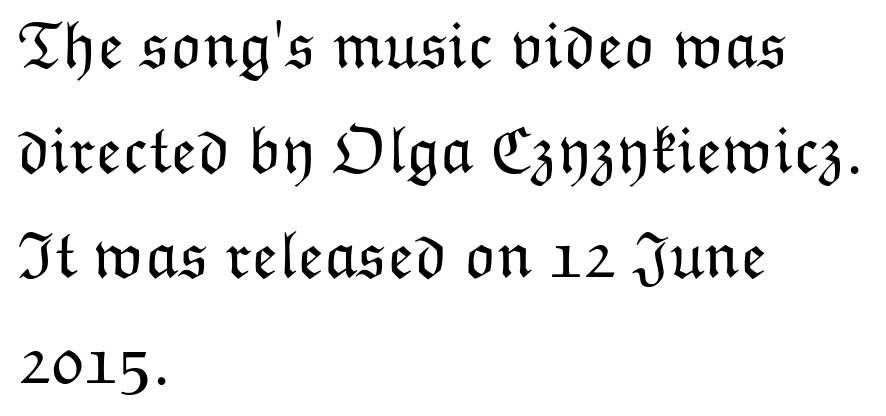
Alignment: flush left. The leading is moderate, giving the passage an even texture. The rendering uses natural spacing where letterforms have individual widths. Ink coverage per letter is moderate at most. Characters remain perfectly vertical along every line. What stands out about the letter spacing? Nothing — it is the standard amount.
